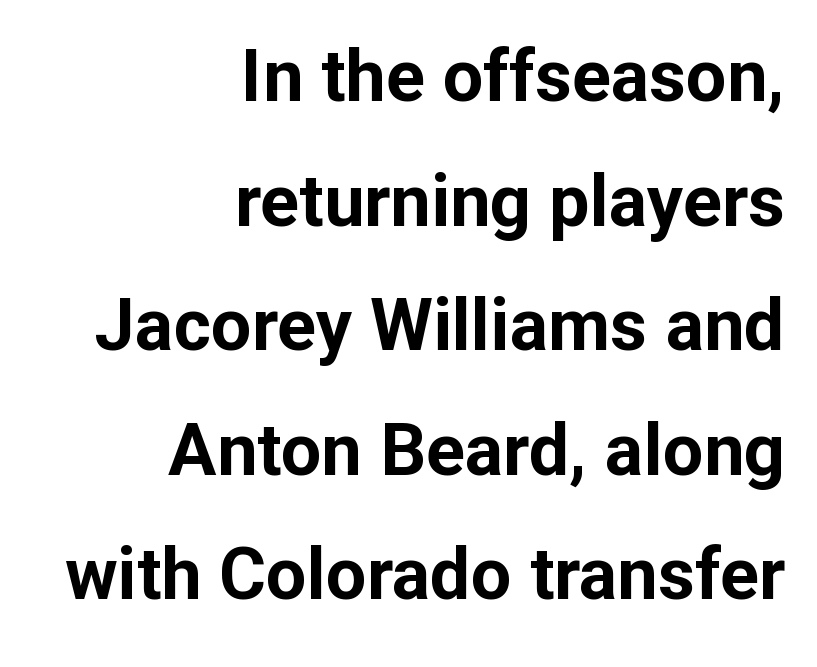
{"serif": "no", "italic": "no", "bold": "yes", "weight": "bold", "width": "normal", "stroke_contrast": "low", "x_height": "medium", "monospaced": "no", "underline": "no", "align": "right", "line_spacing_ratio": 1.73, "letter_spacing": "normal", "letter_spacing_em": 0.0, "glyph_px": 72}
